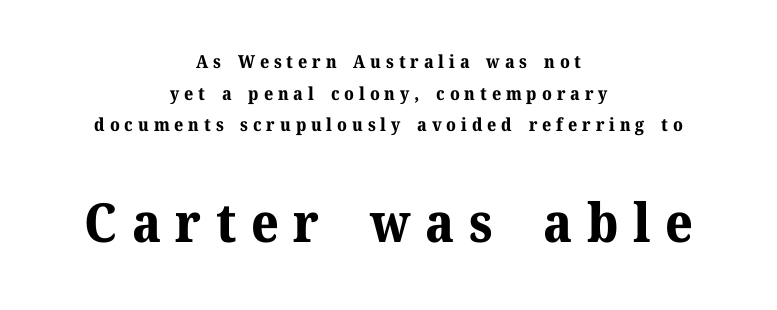
Q: Is the text bold? A: Yes.
Q: Is the text italic (slanted)? A: No, it is upright.
Q: Is the typeface a serif or a sans-serif typeface? A: Serif.
Q: Is the text underlined? A: No.
Q: How is the paragraph aligned? A: Centered.
Q: Is the spacing between letters normal or unusually wide? A: Unusually wide.
Q: Which block of text is set in a larger size, the first (top) or the second (bottom)? A: The second (bottom) one.
Q: Width (condensed, normal, or wide)? A: Normal.
Q: Stroke contrast? A: Medium.
Q: x-height? A: Medium.
Q: Monospaced? A: No.
